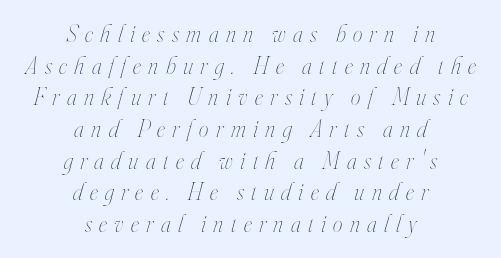
Q: Is the text bold? A: No.
Q: Is the text italic (slanted)? A: Yes, it leans right by about 16 degrees.
Q: Is the text underlined? A: No.
Q: How is the paragraph aligned? A: Centered.
Q: Is the spacing between letters normal or unusually wide? A: Unusually wide.
Q: Is the spacing between lines tight, normal or loose? A: Normal.
